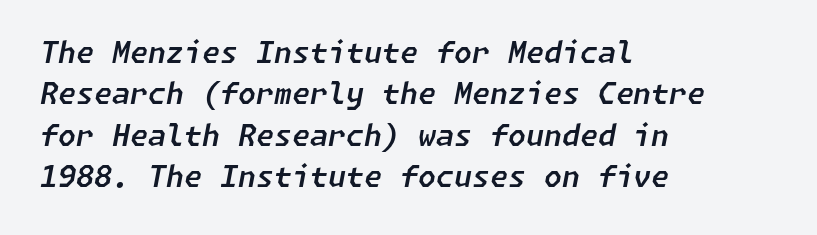
You could call the tracking neutral — neither tight nor loose. This rendering uses left alignment, leaving the right contour irregular. The rendering uses a moderate line-height, typical for paragraphs. The face used here has a pronounced slope to its letters. Rule under the text: the space is simply empty.
